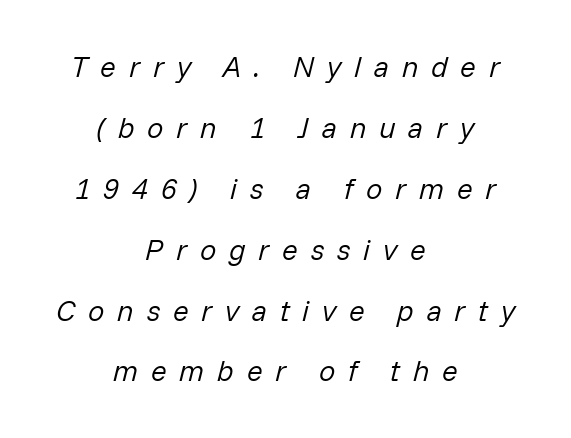
{"italic": "yes", "lean": "right", "slant_degrees": 14, "bold": "no", "weight": "regular", "width": "normal", "stroke_contrast": "low", "x_height": "medium", "monospaced": "no", "underline": "no", "align": "center", "line_spacing": "loose", "line_spacing_ratio": 2.1, "letter_spacing": "wide", "letter_spacing_em": 0.44, "glyph_px": 29}
